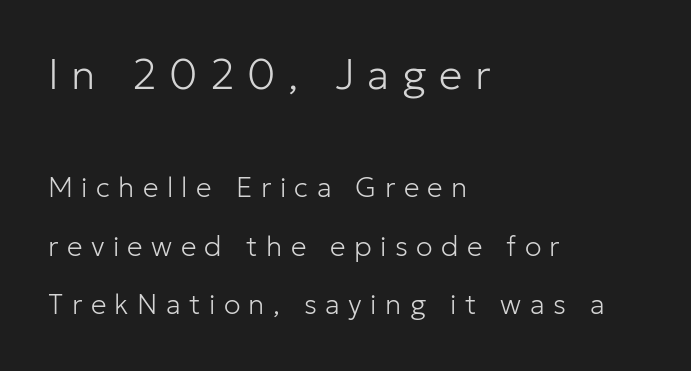
The image shows 42 px light sans-serif type, upright; set left-aligned, loose line spacing (2.09x), unusually wide letter spacing (+0.3 em), not underlined; the first (top) block is 1.5x larger; low stroke contrast and a medium x-height.
